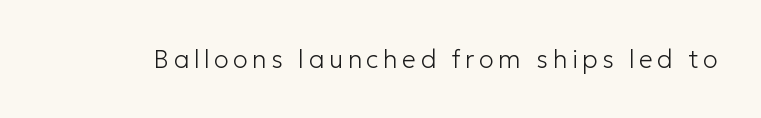
Q: Is the text bold? A: No.
Q: Is the text italic (slanted)? A: No, it is upright.
Q: Is the text underlined? A: No.
